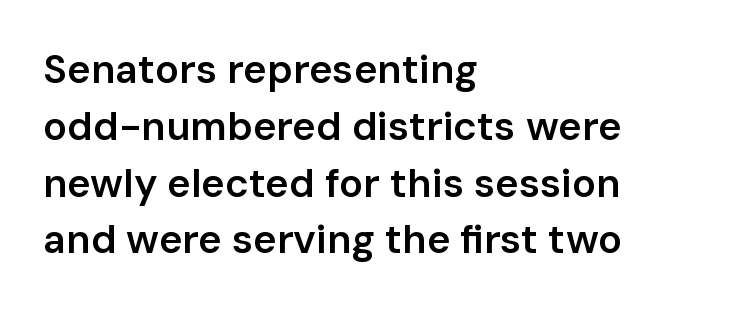
Q: Is the text bold? A: Semi-bold.
Q: Is the text italic (slanted)? A: No, it is upright.
Q: Is the typeface a serif or a sans-serif typeface? A: Sans-serif.
Q: Is the text underlined? A: No.
Q: How is the paragraph aligned? A: Left-aligned.
Q: Is the spacing between letters normal or unusually wide? A: Normal.
Q: Is the spacing between lines tight, normal or loose? A: Normal.
Q: Width (condensed, normal, or wide)? A: Normal.
Q: Stroke contrast? A: Low.
Q: x-height? A: Medium.
Q: Monospaced? A: No.
